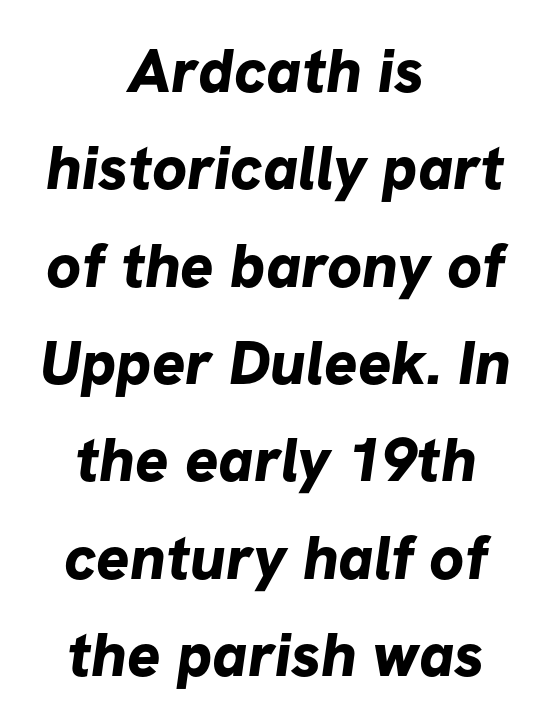
Q: Is the text bold? A: Yes.
Q: Is the typeface a serif or a sans-serif typeface? A: Sans-serif.
Q: Is the text underlined? A: No.
Q: How is the paragraph aligned? A: Centered.
Q: Is the spacing between letters normal or unusually wide? A: Normal.
Q: Is the spacing between lines tight, normal or loose? A: Normal.
Q: Width (condensed, normal, or wide)? A: Normal.
Q: Stroke contrast? A: Low.
Q: x-height? A: Medium.
Q: Monospaced? A: No.
